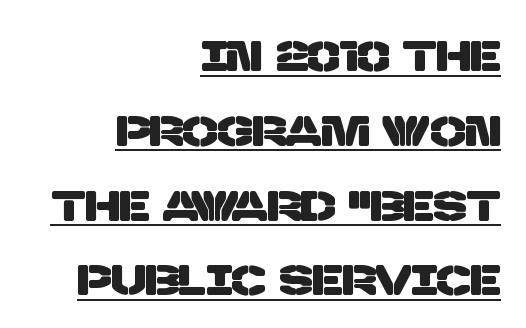
The letters advance in unequal steps, a hallmark of proportional type. Layout note: lines flush right. The font family rendered here belongs to the sans-serif group. Does a line run under the words? Yes, clearly. Honestly, the letter spacing is just normal — you wouldn't notice it.
